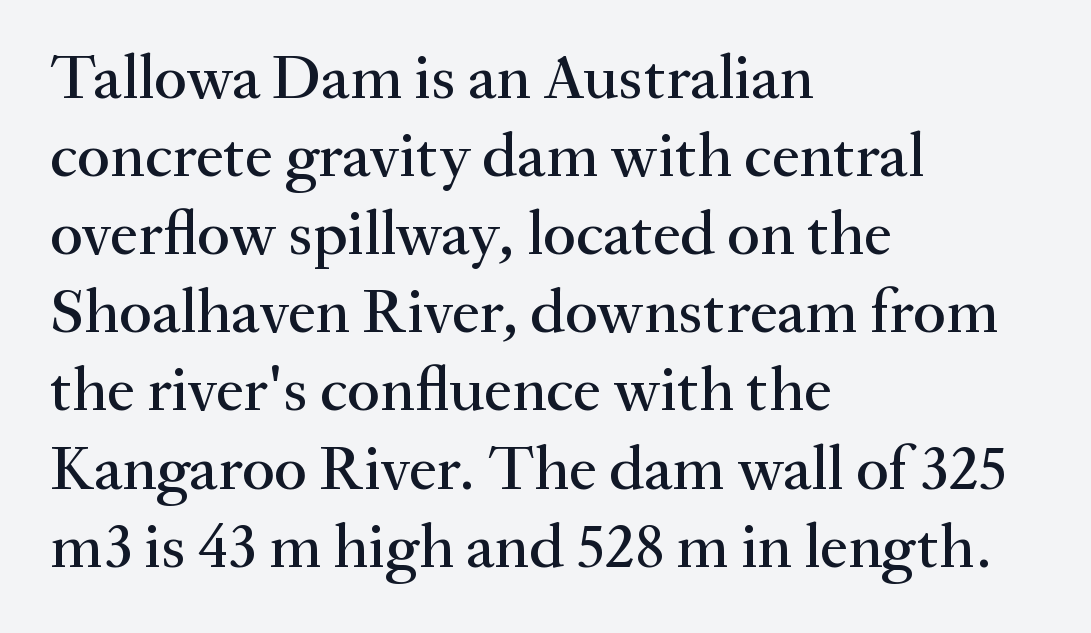
Does extra space separate the letters? No, they use regular spacing. Check where the strokes stop: tiny serifs finish them off. The axis of the letterforms is exactly vertical. These lines are rendered in a variable-pitch font. In CSS terms this would be text-align: left.
